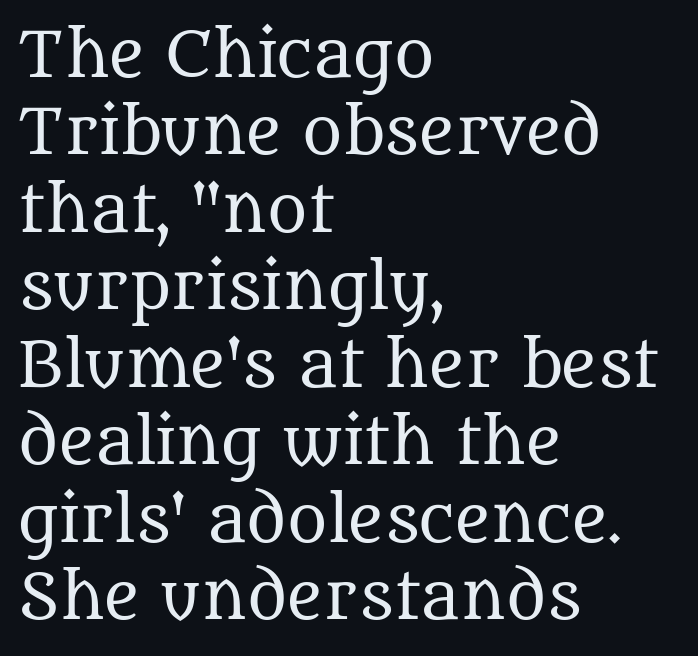
{"serif": "yes", "italic": "no", "bold": "no", "weight": "regular", "width": "normal", "stroke_contrast": "medium", "x_height": "large", "monospaced": "no", "underline": "no", "align": "left", "line_spacing": "normal", "line_spacing_ratio": 1.27, "letter_spacing": "normal", "letter_spacing_em": 0.0, "glyph_px": 61}
